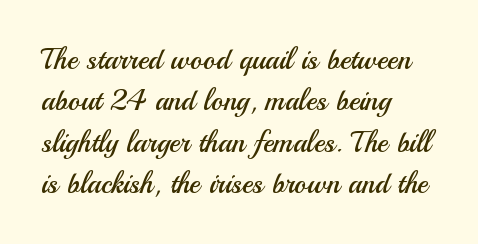
{"serif": "no", "bold": "no", "weight": "regular", "width": "normal", "stroke_contrast": "medium", "x_height": "small", "monospaced": "no", "underline": "no", "align": "left", "line_spacing": "normal", "line_spacing_ratio": 1.43, "letter_spacing": "normal", "letter_spacing_em": 0.0, "glyph_px": 29}
